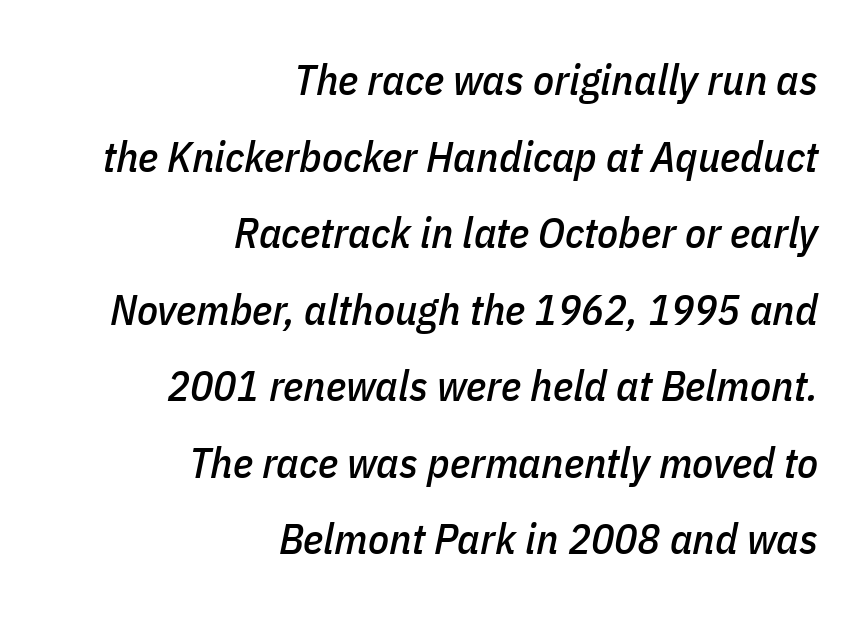
The image shows 43 px condensed type, italic (leaning right); set right-aligned, line spacing 1.78x, normal letter spacing, not underlined; low stroke contrast and a medium x-height.
